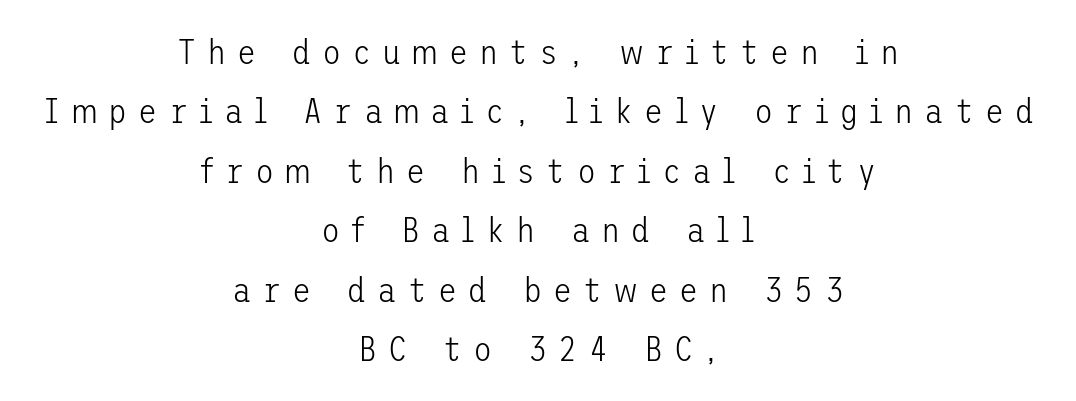
Typographically, this falls in the sans-serif category. This block has exactly the height ordinary leading produces. The lettering stays uniformly vertical, giving the passage a roman look. Display-style spreading of the glyphs; the letterfit is very open. The strokes carry an ordinary text weight at most. Underline: absent.
